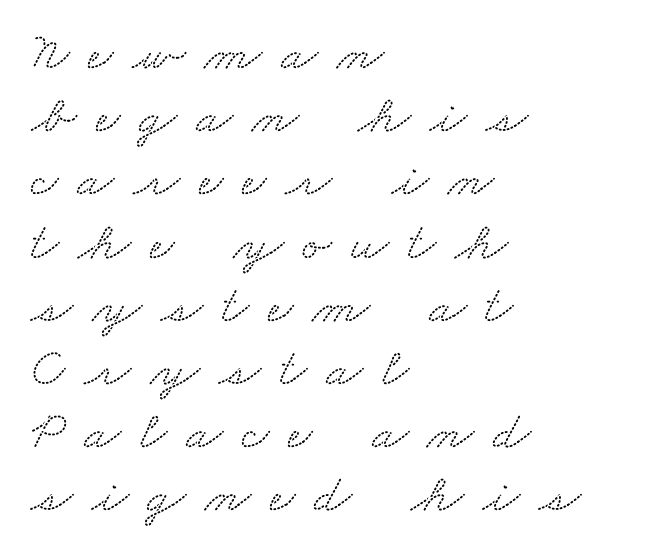
The image shows 54 px wide serif type; set left-aligned, line spacing 1.17x, unusually wide letter spacing (+0.35 em), not underlined; low stroke contrast and a small x-height.
